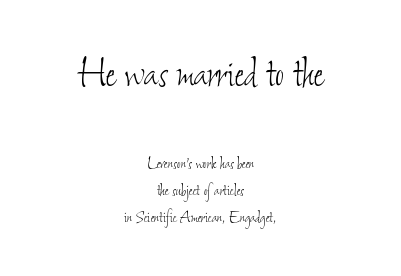
Caption: face not bold, strokes unweighted. The letters advance in unequal steps, a hallmark of proportional type. One-word summary of the alignment: center. The lines sit at an ordinary, default distance from one another.
